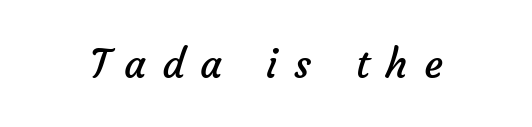
Heft: none added — not bold. Character widths vary here, with narrow letters taking less room than wide ones. The glyphs are unaccompanied by any horizontal stroke below them. The typeface chosen for these lines omits serifs. Display-style spreading of the glyphs; the letterfit is very open.
